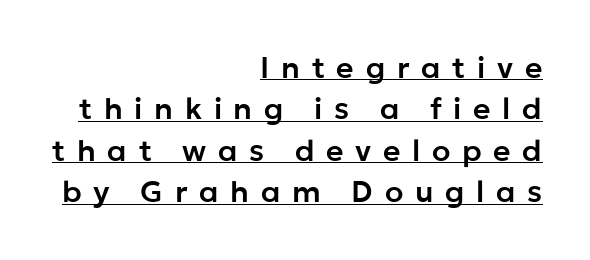
Q: Is the text italic (slanted)? A: No, it is upright.
Q: Is the typeface a serif or a sans-serif typeface? A: Sans-serif.
Q: Is the text underlined? A: Yes.
Q: How is the paragraph aligned? A: Right-aligned.
Q: Is the spacing between letters normal or unusually wide? A: Unusually wide.
Q: Is the spacing between lines tight, normal or loose? A: Normal.
Q: Width (condensed, normal, or wide)? A: Normal.
Q: Stroke contrast? A: Low.
Q: x-height? A: Medium.
Q: Monospaced? A: No.
